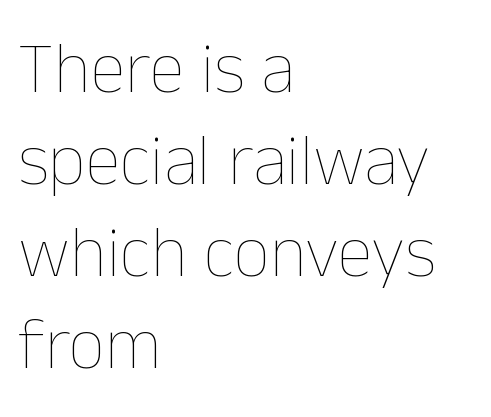
{"italic": "no", "bold": "no", "weight": "thin", "width": "normal", "stroke_contrast": "low", "x_height": "medium", "monospaced": "no", "underline": "no", "align": "left", "line_spacing": "normal", "line_spacing_ratio": 1.28, "letter_spacing": "normal", "letter_spacing_em": 0.0, "glyph_px": 72}
